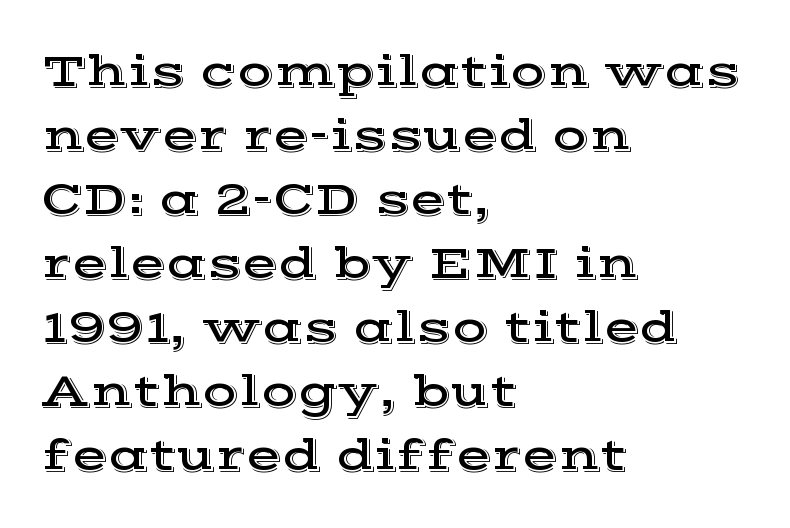
{"serif": "yes", "italic": "no", "width": "wide", "x_height": "medium", "monospaced": "no", "underline": "no", "align": "left", "line_spacing": "normal", "line_spacing_ratio": 1.36, "letter_spacing": "normal", "letter_spacing_em": 0.0, "glyph_px": 47}
